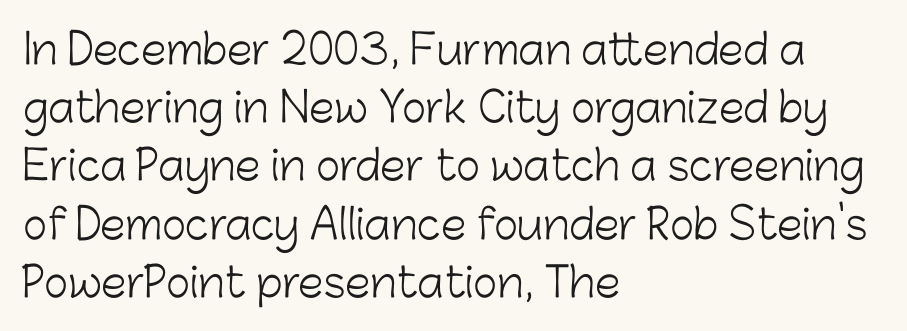
The image shows 41 px light sans-serif type, upright; set left-aligned, normal line spacing (1.42x), normal letter spacing, not underlined; low stroke contrast and a medium x-height.
